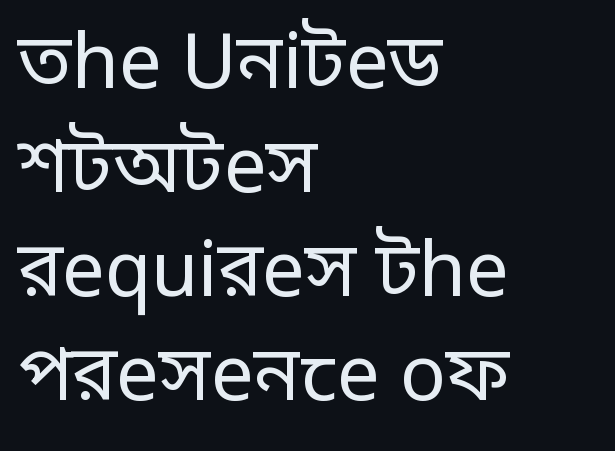
To sum up the face: it is a sans, with no serifs. No word sits above an underline. Glyph-to-glyph distance matches everyday printed text. This sample keeps an unexceptional amount of space between lines. A typesetter would call this proportional, since set widths differ per character. The passage shown is not bold in any degree.
